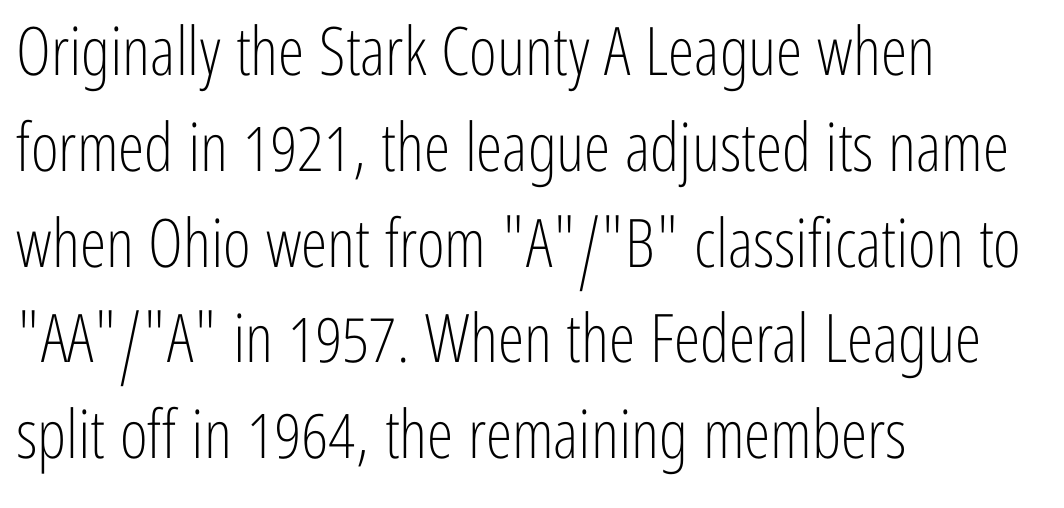
{"serif": "no", "italic": "no", "bold": "no", "weight": "light", "width": "condensed", "stroke_contrast": "low", "x_height": "medium", "monospaced": "no", "underline": "no", "align": "left", "line_spacing": "normal", "line_spacing_ratio": 1.43, "letter_spacing": "normal", "letter_spacing_em": 0.0, "glyph_px": 67}
